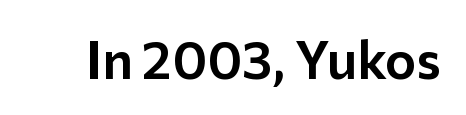
The image shows 53 px sans-serif type, upright; set normal letter spacing, not underlined; low stroke contrast and a medium x-height.
